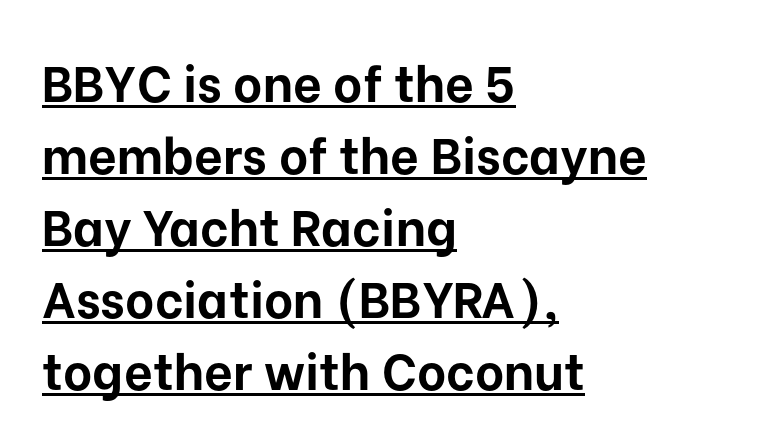
The image shows 50 px bold sans-serif type, upright; set left-aligned, normal line spacing (1.44x), normal letter spacing, underlined; low stroke contrast and a medium x-height.
